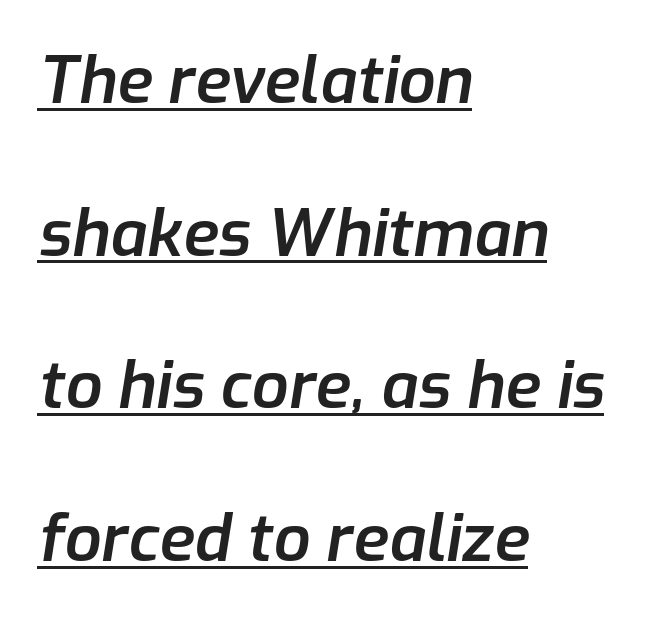
Looks like regular typesetting: each glyph gets only the width it needs. If you drew a ruler down the left edge, every line would touch it. A great deal of white space separates one row of letters from the next. Spacing between characters is what you'd get straight out of the box. Characters are canted at an angle relative to the baseline's perpendicular.
